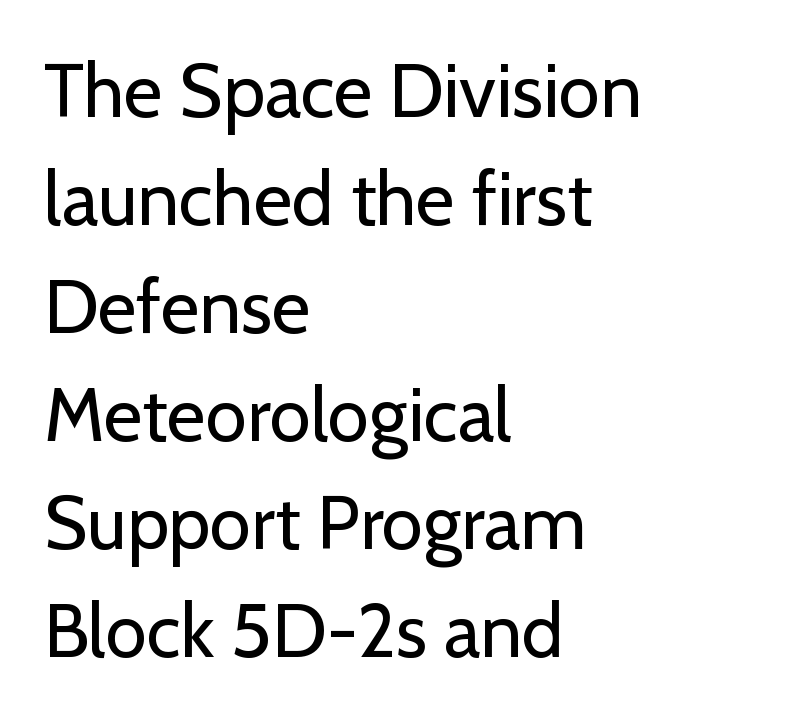
The image shows 75 px regular-weight sans-serif type, upright; set left-aligned, normal line spacing (1.44x), normal letter spacing, not underlined; low stroke contrast and a medium x-height.
